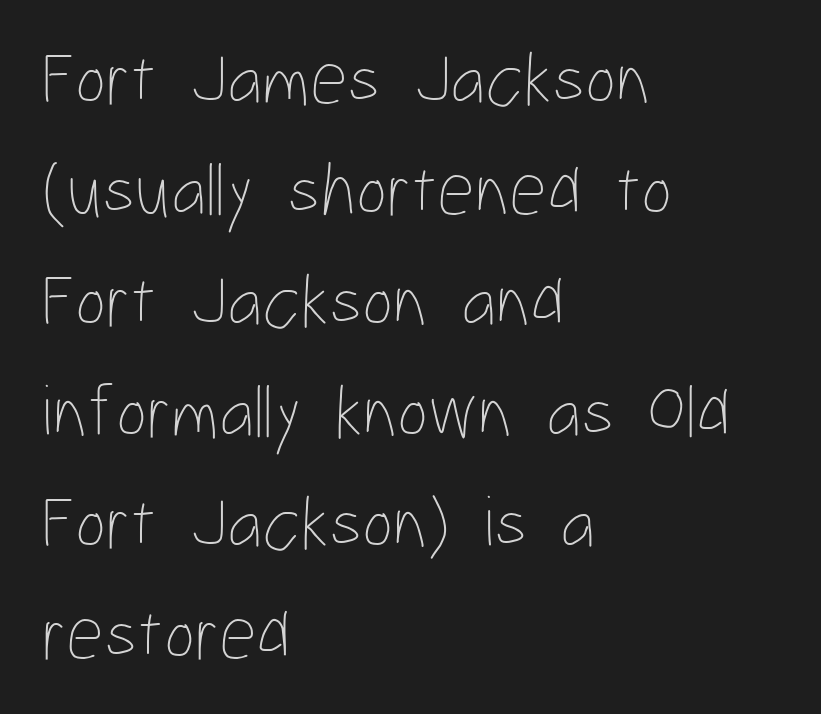
{"italic": "no", "bold": "no", "weight": "thin", "width": "condensed", "stroke_contrast": "low", "x_height": "medium", "monospaced": "no", "underline": "no", "align": "left", "line_spacing": "normal", "line_spacing_ratio": 1.5, "letter_spacing": "normal", "letter_spacing_em": 0.0, "glyph_px": 74}
